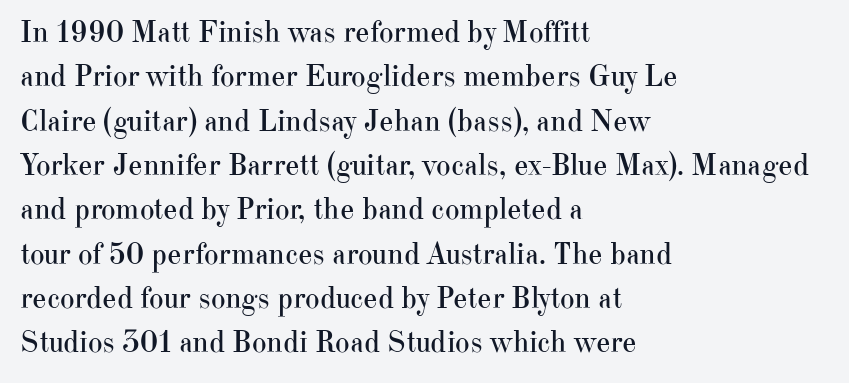
The image shows 31 px regular-weight serif type, upright; set left-aligned, normal line spacing (1.43x), normal letter spacing, not underlined; high stroke contrast and a small x-height.
